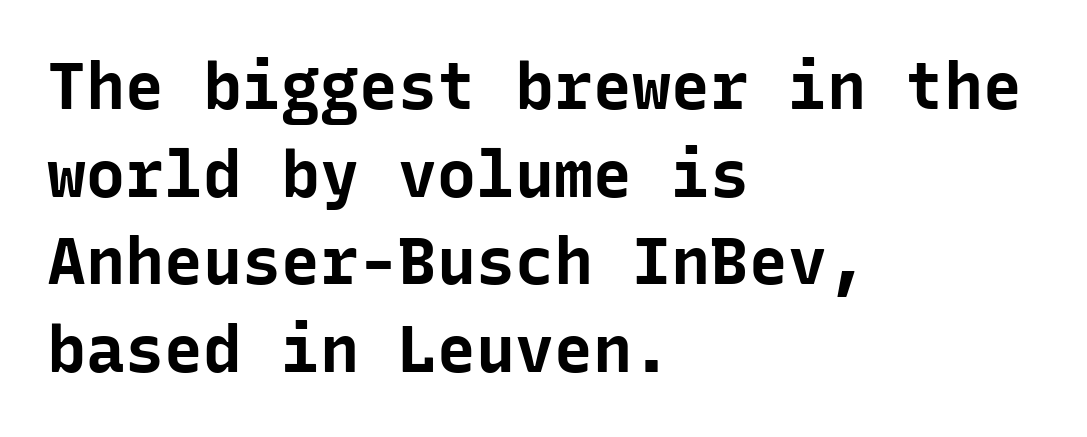
The image shows 65 px bold sans-serif type, upright, monospaced; set left-aligned, normal line spacing (1.35x), normal letter spacing, not underlined; low stroke contrast and a medium x-height.
